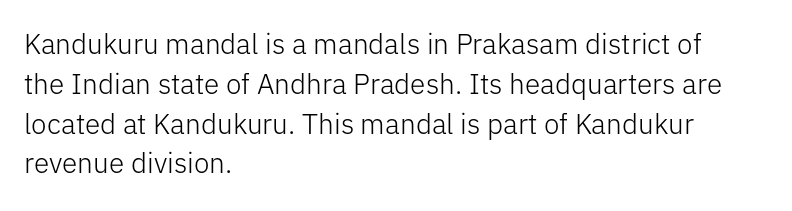
{"serif": "no", "italic": "no", "bold": "no", "weight": "light", "width": "normal", "stroke_contrast": "low", "x_height": "medium", "monospaced": "no", "underline": "no", "align": "left", "line_spacing": "normal", "line_spacing_ratio": 1.42, "letter_spacing": "normal", "letter_spacing_em": 0.0, "glyph_px": 28}
